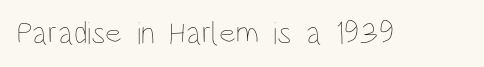
Lines of text with bare space underneath. This sample uses an upright cut, with every glyph sitting square on the baseline. A typesetter would call this proportional, since set widths differ per character. The face used here is rendered with its standard letterfit. Caption: face not bold, strokes unweighted.
